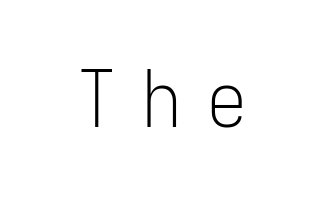
Q: Is the text bold? A: No.
Q: Is the text italic (slanted)? A: No, it is upright.
Q: Is the typeface a serif or a sans-serif typeface? A: Sans-serif.
Q: Is the text underlined? A: No.
Q: Is the spacing between letters normal or unusually wide? A: Unusually wide.
Q: Width (condensed, normal, or wide)? A: Condensed.
Q: Stroke contrast? A: Low.
Q: x-height? A: Medium.
Q: Monospaced? A: No.
